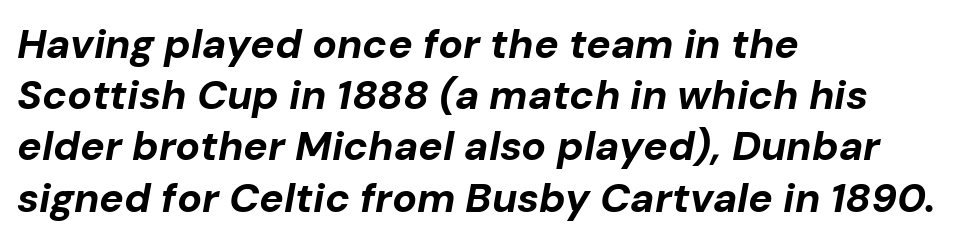
The image shows 41 px bold type, italic (leaning right); set left-aligned, normal line spacing (1.25x), normal letter spacing, not underlined; low stroke contrast and a medium x-height.
